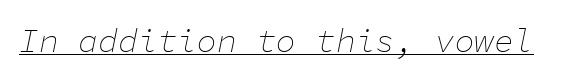
Monospaced: the letters line up in strict vertical columns. It's the slanting kind of type. This sample carries an underscore along the baseline area. The weight tops out at a normal text grade.
